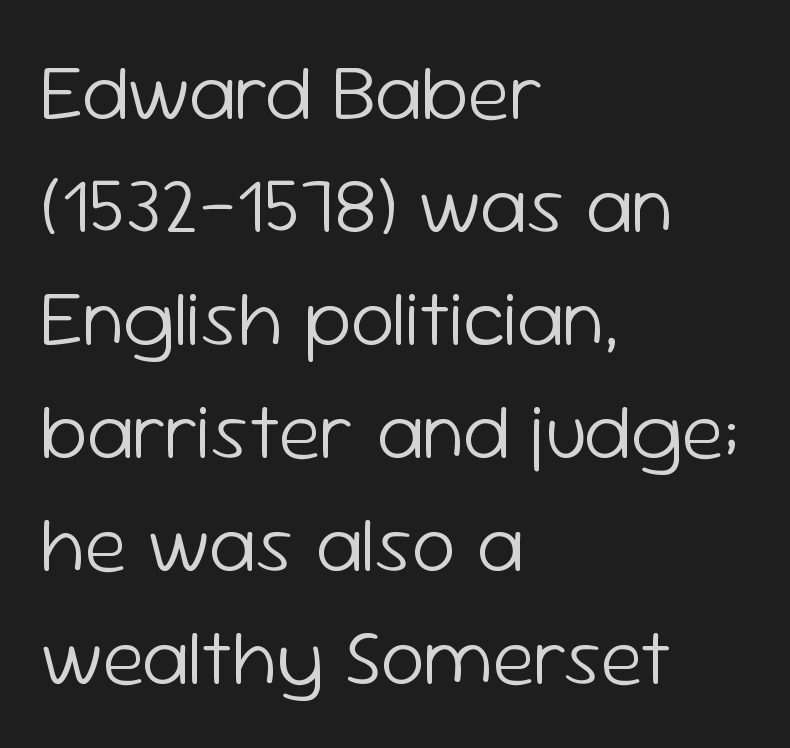
Q: Is the text bold? A: No.
Q: Is the text italic (slanted)? A: No, it is upright.
Q: Is the typeface a serif or a sans-serif typeface? A: Sans-serif.
Q: Is the text underlined? A: No.
Q: How is the paragraph aligned? A: Left-aligned.
Q: Is the spacing between letters normal or unusually wide? A: Normal.
Q: Is the spacing between lines tight, normal or loose? A: Normal.
Q: Width (condensed, normal, or wide)? A: Normal.
Q: Stroke contrast? A: Low.
Q: x-height? A: Medium.
Q: Monospaced? A: No.
